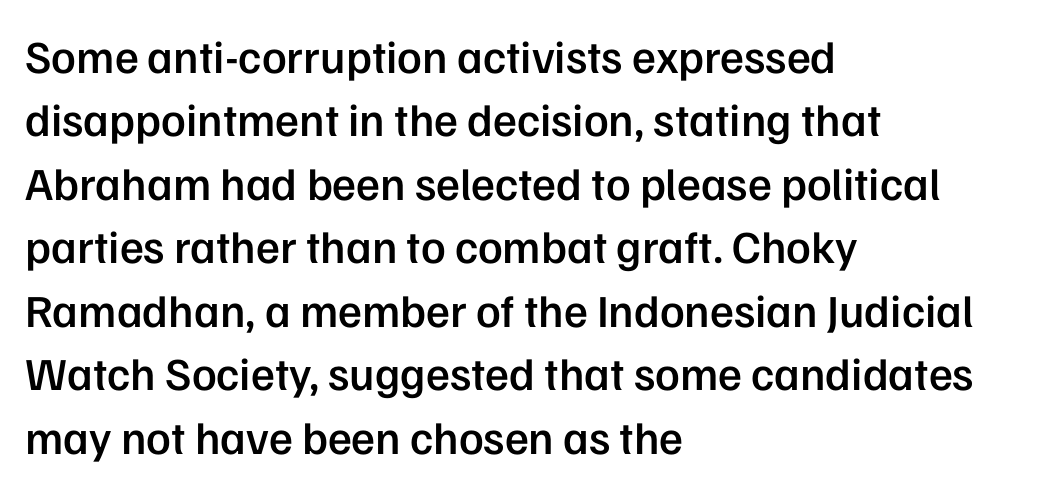
No extra tracking has been applied to these lines. Glance below the letters and you will spot only blank space. A typesetter would call this leading conventional body-copy spacing. Rendered with straight, roman letterforms. Visually the block forms a straight wall on the left and a jagged coastline on the right.
